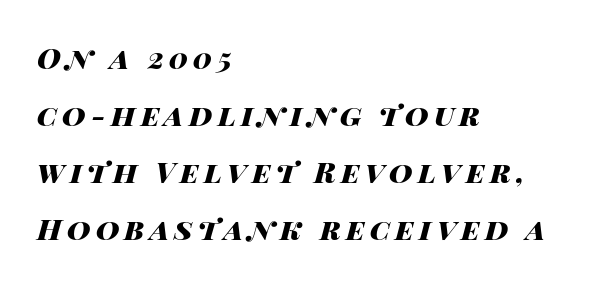
The image shows 29 px heavy, wide type, italic (leaning right); set left-aligned, loose line spacing (1.96x), not underlined; high stroke contrast and a large x-height.
